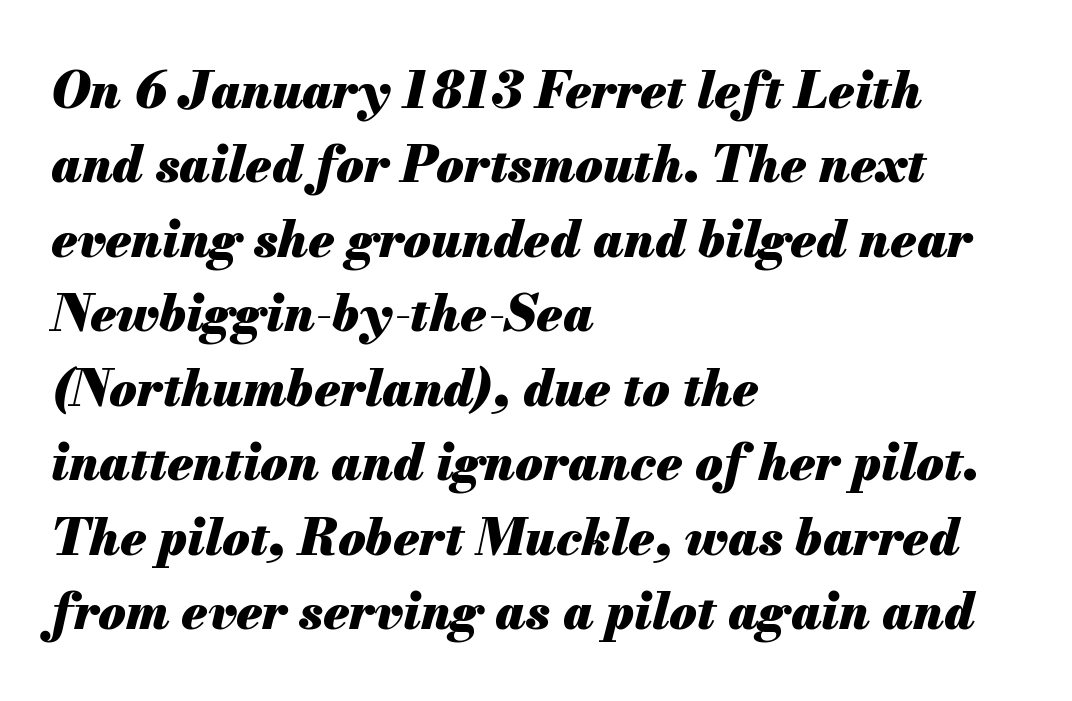
{"italic": "yes", "lean": "right", "slant_degrees": 13, "bold": "yes", "weight": "heavy", "width": "normal", "stroke_contrast": "medium", "x_height": "small", "monospaced": "no", "underline": "no", "align": "left", "line_spacing": "normal", "line_spacing_ratio": 1.49, "letter_spacing": "normal", "letter_spacing_em": 0.0, "glyph_px": 50}
